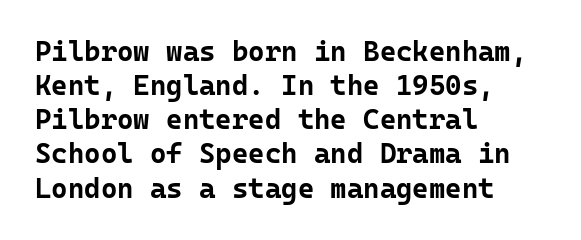
Unmarked baselines from the first word to the last. Every stem runs plumb, perpendicular to the baseline. Chunky letters — that's bold for sure. These lines stack with their left ends in a neat column. Default kerning and tracking; the words read as compact shapes.
